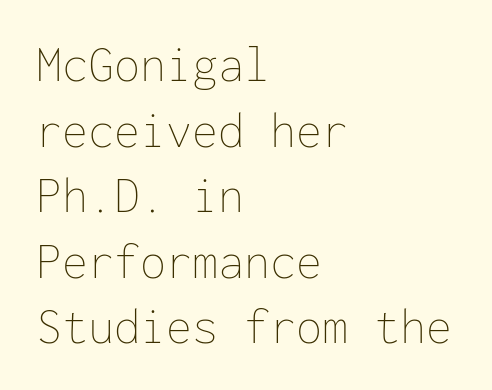
{"italic": "no", "bold": "no", "weight": "thin", "width": "normal", "stroke_contrast": "low", "x_height": "medium", "monospaced": "yes", "underline": "no", "align": "left", "line_spacing": "normal", "line_spacing_ratio": 1.26, "letter_spacing": "normal", "letter_spacing_em": 0.0, "glyph_px": 52}
